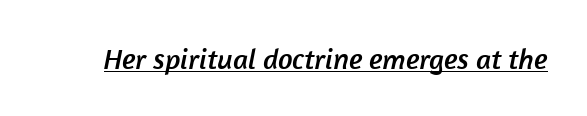
The image shows 29 px sans-serif type; set normal letter spacing, underlined; low stroke contrast and a medium x-height.
